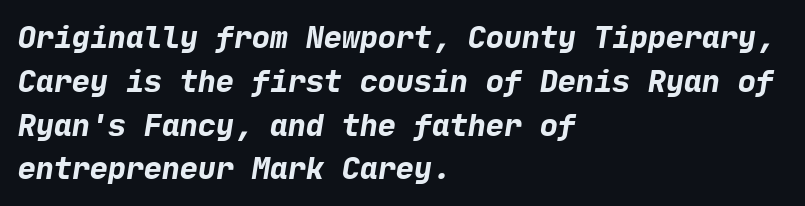
Q: Is the text bold? A: Yes.
Q: Is the typeface a serif or a sans-serif typeface? A: Sans-serif.
Q: Is the text underlined? A: No.
Q: How is the paragraph aligned? A: Left-aligned.
Q: Is the spacing between letters normal or unusually wide? A: Normal.
Q: Is the spacing between lines tight, normal or loose? A: Normal.
Q: Width (condensed, normal, or wide)? A: Normal.
Q: Stroke contrast? A: Low.
Q: x-height? A: Medium.
